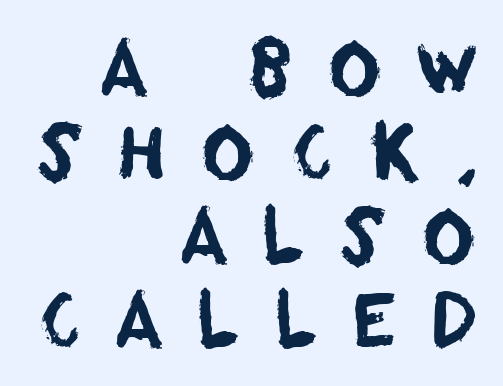
{"serif": "no", "width": "normal", "stroke_contrast": "low", "x_height": "large", "monospaced": "no", "underline": "no", "align": "right", "line_spacing": "tight", "line_spacing_ratio": 1.15, "letter_spacing": "wide", "letter_spacing_em": 0.45, "glyph_px": 73}
